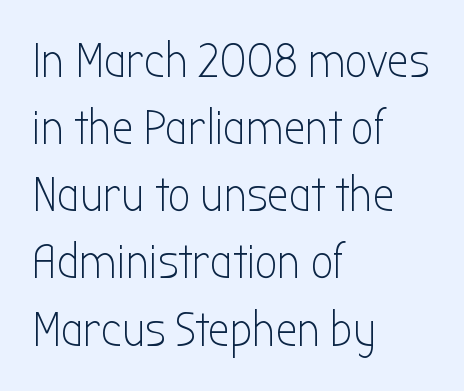
{"serif": "no", "italic": "no", "bold": "no", "weight": "light", "width": "condensed", "stroke_contrast": "low", "x_height": "medium", "monospaced": "no", "underline": "no", "align": "left", "line_spacing": "normal", "line_spacing_ratio": 1.37, "letter_spacing": "normal", "letter_spacing_em": 0.0, "glyph_px": 49}
